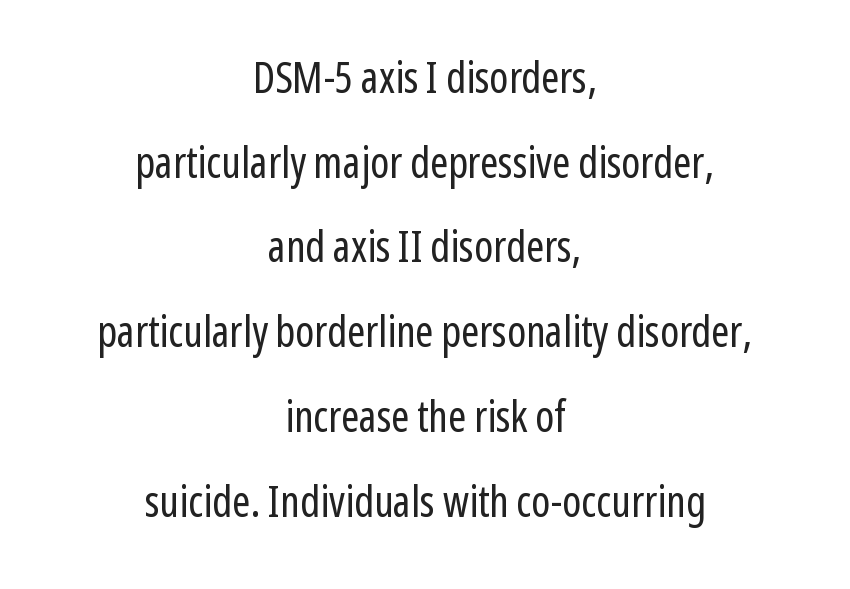
The image shows 43 px regular-weight, condensed sans-serif type, upright; set centered, loose line spacing (1.97x), normal letter spacing, not underlined; low stroke contrast and a medium x-height.
